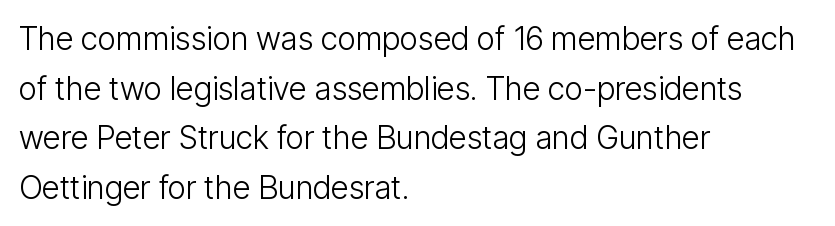
{"serif": "no", "italic": "no", "bold": "no", "weight": "light", "width": "condensed", "stroke_contrast": "low", "x_height": "medium", "monospaced": "no", "underline": "no", "align": "left", "line_spacing": "normal", "line_spacing_ratio": 1.55, "letter_spacing": "normal", "letter_spacing_em": 0.0, "glyph_px": 32}
